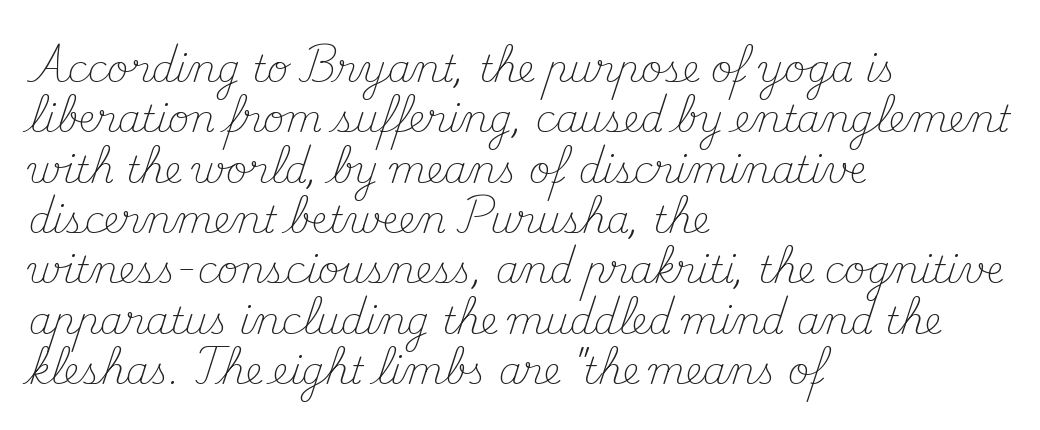
The image shows 37 px light serif type; set left-aligned, normal line spacing (1.36x), normal letter spacing, not underlined; medium stroke contrast and a small x-height.
